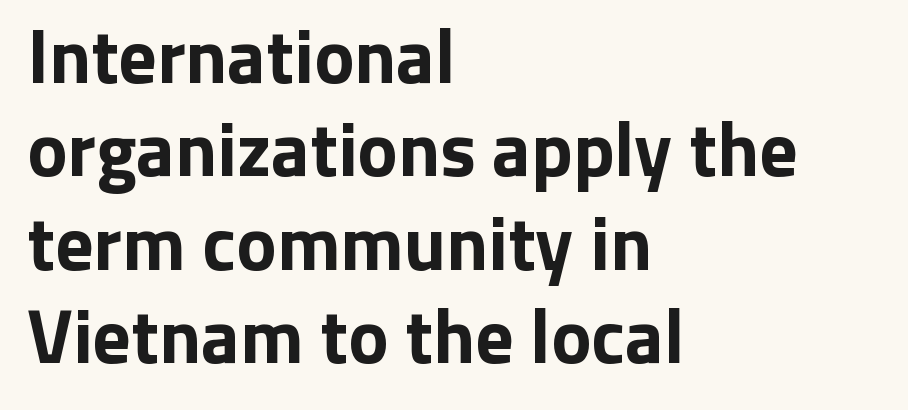
Q: Is the text bold? A: Yes.
Q: Is the text italic (slanted)? A: No, it is upright.
Q: Is the typeface a serif or a sans-serif typeface? A: Sans-serif.
Q: Is the text underlined? A: No.
Q: How is the paragraph aligned? A: Left-aligned.
Q: Is the spacing between letters normal or unusually wide? A: Normal.
Q: Width (condensed, normal, or wide)? A: Normal.
Q: Stroke contrast? A: Low.
Q: x-height? A: Medium.
Q: Monospaced? A: No.
